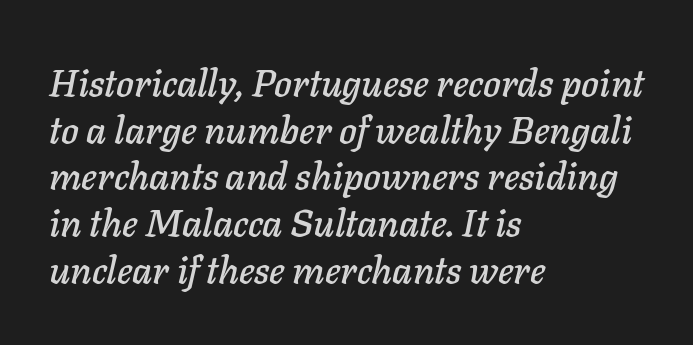
Typeset ragged right — the left edge is the straight one. Anything drawn beneath the words? Only blank space. The letters advance in unequal steps, a hallmark of proportional type. The letters sit at their default tracking, neither squeezed nor spread. Observe the lean: these are italic letterforms.
